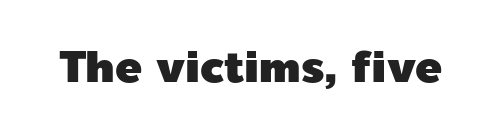
The image shows 45 px sans-serif type, upright; set normal letter spacing, not underlined; a medium x-height.
